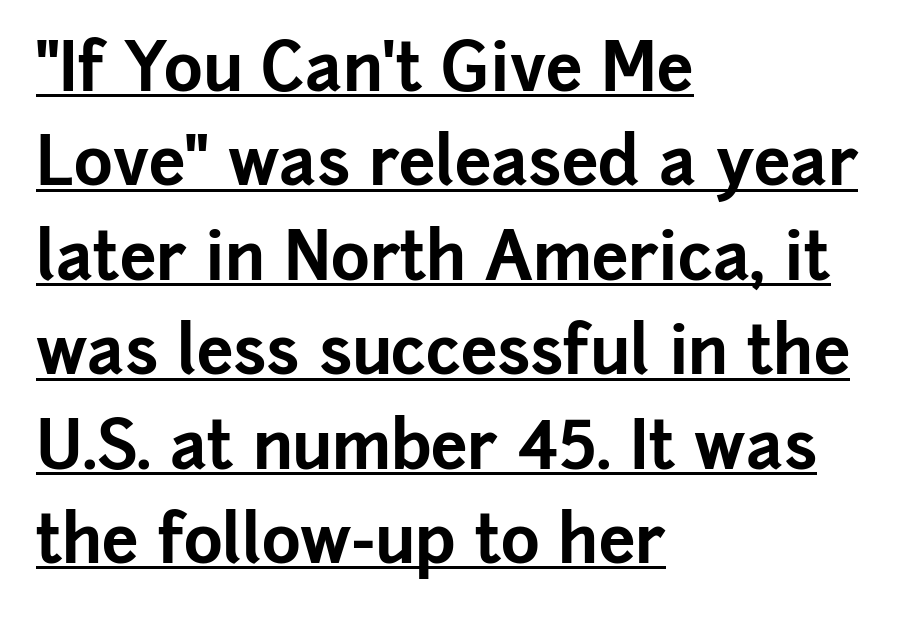
{"serif": "no", "italic": "no", "bold": "yes", "weight": "bold", "width": "normal", "stroke_contrast": "low", "x_height": "medium", "monospaced": "no", "underline": "yes", "align": "left", "line_spacing": "normal", "line_spacing_ratio": 1.43, "letter_spacing": "normal", "letter_spacing_em": 0.0, "glyph_px": 66}
